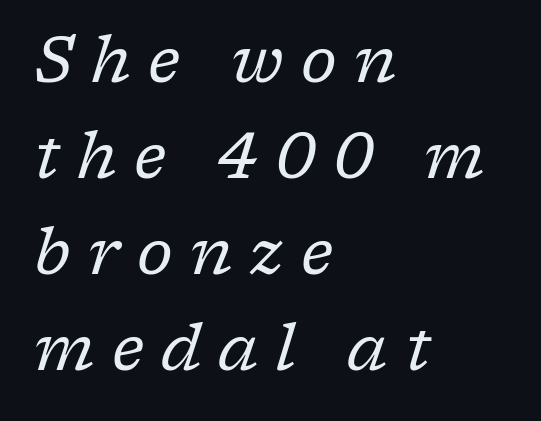
Classification — serif. Proportional: the letters do not fall into vertical columns. This sample uses expanded letter spacing, leaving extra air between glyphs. Letters have the restrained weight of plain body copy at most. Plain, unruled lines of type.
